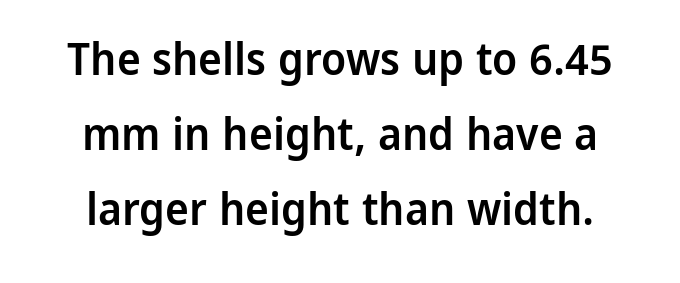
Q: Is the text bold? A: Semi-bold.
Q: Is the text italic (slanted)? A: No, it is upright.
Q: Is the typeface a serif or a sans-serif typeface? A: Sans-serif.
Q: Is the text underlined? A: No.
Q: How is the paragraph aligned? A: Centered.
Q: Is the spacing between letters normal or unusually wide? A: Normal.
Q: Is the spacing between lines tight, normal or loose? A: Normal.
Q: Width (condensed, normal, or wide)? A: Normal.
Q: Stroke contrast? A: Low.
Q: x-height? A: Medium.
Q: Monospaced? A: No.
